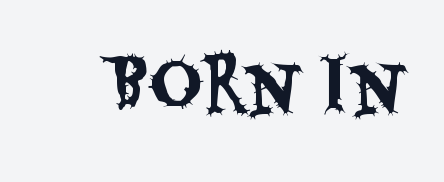
The image shows 72 px condensed sans-serif type, upright; set normal letter spacing, not underlined; medium stroke contrast and a large x-height.
